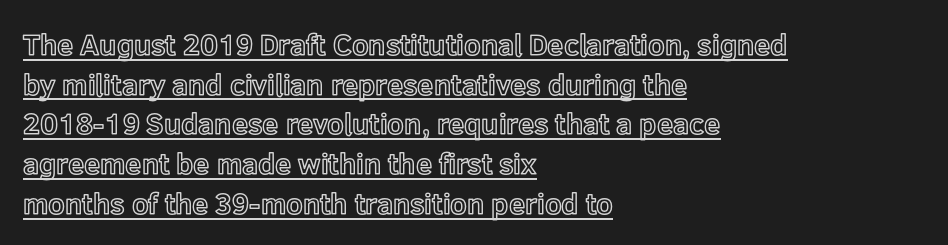
Q: Is the text italic (slanted)? A: No, it is upright.
Q: Is the text underlined? A: Yes.
Q: How is the paragraph aligned? A: Left-aligned.
Q: Is the spacing between letters normal or unusually wide? A: Normal.
Q: Is the spacing between lines tight, normal or loose? A: Normal.
Q: Width (condensed, normal, or wide)? A: Normal.
Q: x-height? A: Medium.
Q: Monospaced? A: No.
